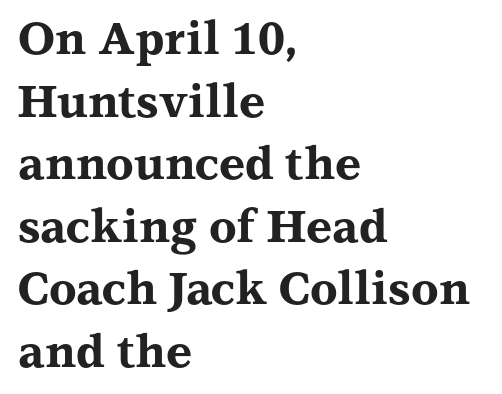
The image shows 45 px bold, wide serif type, upright; set left-aligned, normal line spacing (1.39x), normal letter spacing, not underlined; medium stroke contrast and a medium x-height.
